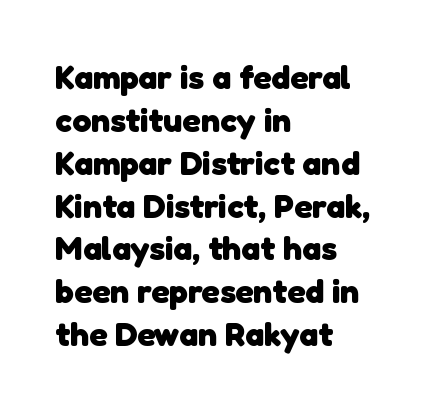
Normally led — the rows are evenly, conventionally spaced. The passage is arranged the way most books set body copy — flush left. Descenders are the only things crossing below the line. This sample uses a sans-serif face.
